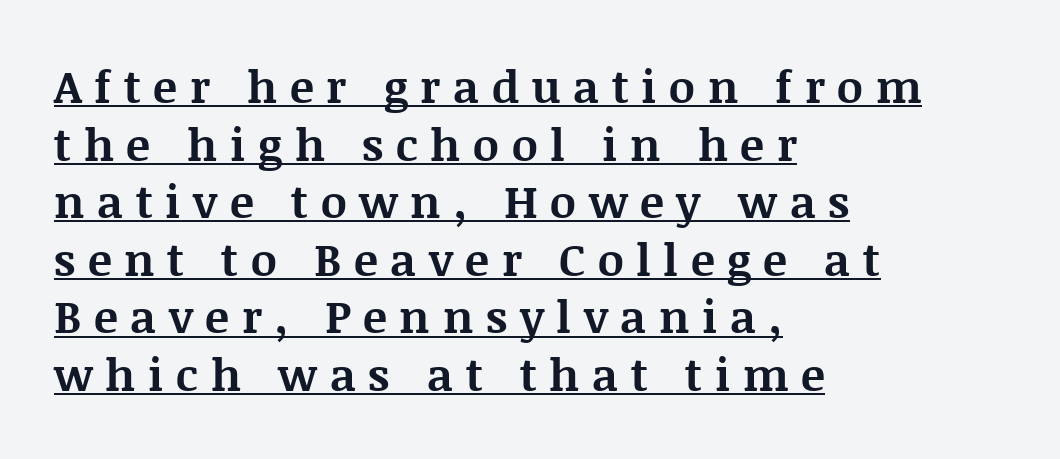
The image shows 45 px bold serif type, upright; set left-aligned, normal line spacing (1.28x), unusually wide letter spacing (+0.28 em), underlined; medium stroke contrast and a large x-height.
